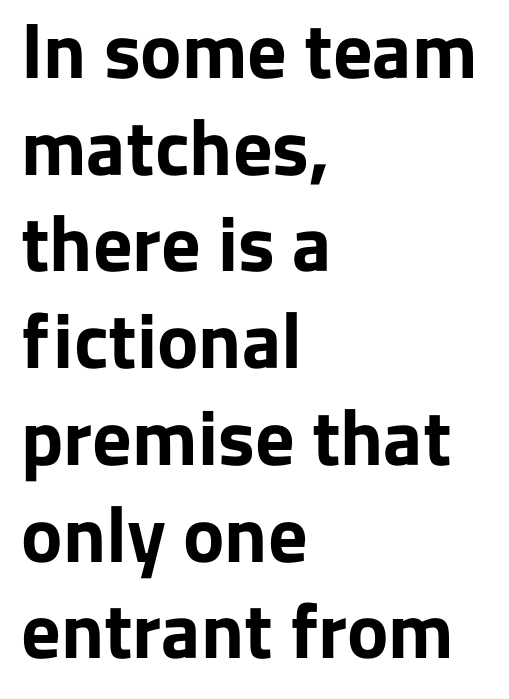
Q: Is the text bold? A: Yes.
Q: Is the text italic (slanted)? A: No, it is upright.
Q: Is the typeface a serif or a sans-serif typeface? A: Sans-serif.
Q: Is the text underlined? A: No.
Q: How is the paragraph aligned? A: Left-aligned.
Q: Is the spacing between letters normal or unusually wide? A: Normal.
Q: Width (condensed, normal, or wide)? A: Normal.
Q: Stroke contrast? A: Low.
Q: x-height? A: Medium.
Q: Monospaced? A: No.
